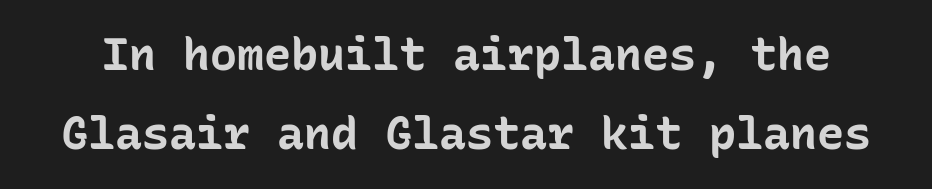
The image shows 45 px bold sans-serif type, upright, monospaced; set line spacing 1.76x, normal letter spacing, not underlined; low stroke contrast and a medium x-height.
